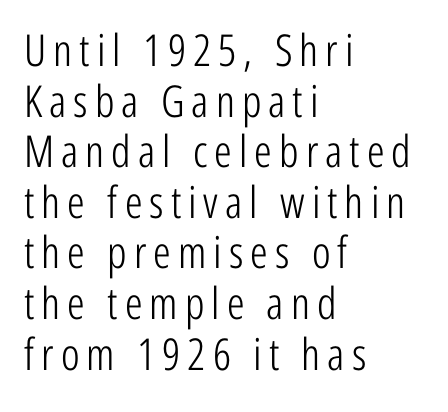
Interline gaps are noticeably narrow in this sample. Is this a sans? Yes — the strokes have no serifs. The passage shown is not bold in any degree. Think of a printed novel: that variable character pitch is what you see here. Short and long lines alike share a common starting point at left.
